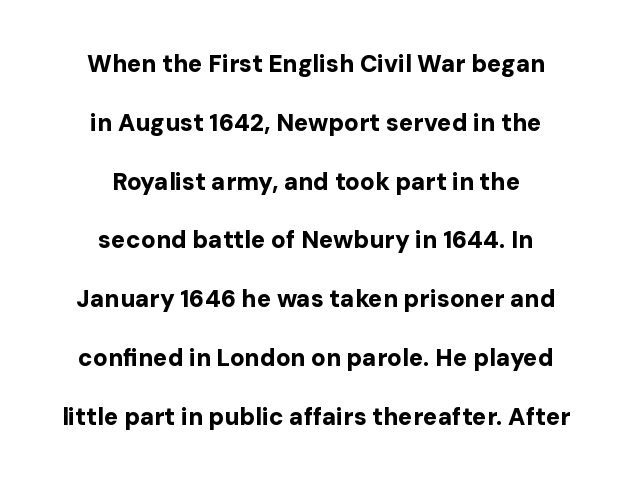
This rendering uses center alignment, leaving both contours irregular but symmetric. Plain, unruled lines of type. Notice how thick the strokes are: this is what a full bold looks like. The line-height multiplier appears high, well above default. The type sits square on the baseline with zero lean.
